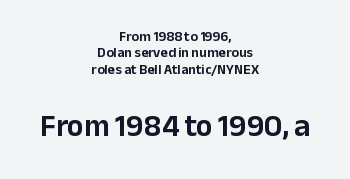
A student would notice the bottom passage is typeset larger than what precedes it. Glyph-to-glyph distance matches everyday printed text. Do the letters lean? They stand straight. Think of a printed novel: that variable character pitch is what you see here. You can tell from the bare stems that sans-serif type was used.
